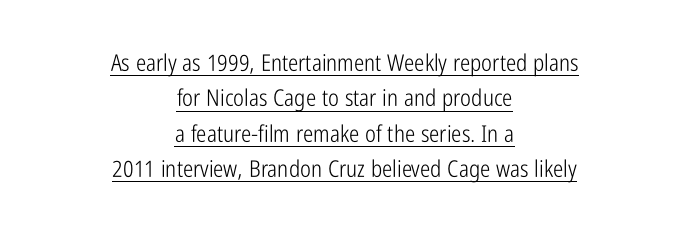
Q: Is the text bold? A: No.
Q: Is the text italic (slanted)? A: No, it is upright.
Q: Is the text underlined? A: Yes.
Q: How is the paragraph aligned? A: Centered.
Q: Is the spacing between letters normal or unusually wide? A: Normal.
Q: Is the spacing between lines tight, normal or loose? A: Normal.
